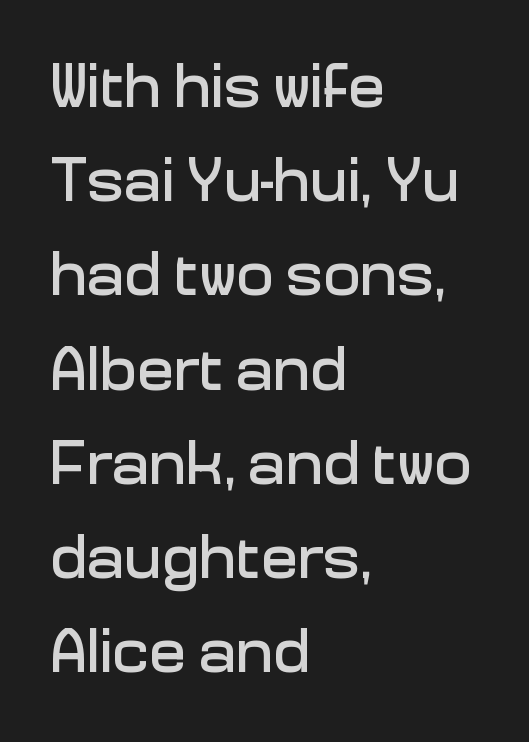
Q: Is the text italic (slanted)? A: No, it is upright.
Q: Is the typeface a serif or a sans-serif typeface? A: Sans-serif.
Q: Is the text underlined? A: No.
Q: How is the paragraph aligned? A: Left-aligned.
Q: Is the spacing between letters normal or unusually wide? A: Normal.
Q: Is the spacing between lines tight, normal or loose? A: Normal.
Q: Width (condensed, normal, or wide)? A: Normal.
Q: Stroke contrast? A: Low.
Q: x-height? A: Medium.
Q: Monospaced? A: No.
